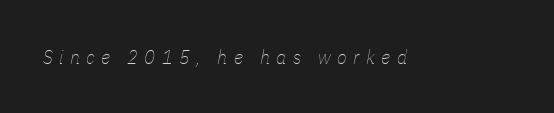
Q: Is the text bold? A: No.
Q: Is the text italic (slanted)? A: Yes, it leans right by about 11 degrees.
Q: Is the text underlined? A: No.
Q: Is the spacing between letters normal or unusually wide? A: Unusually wide.
